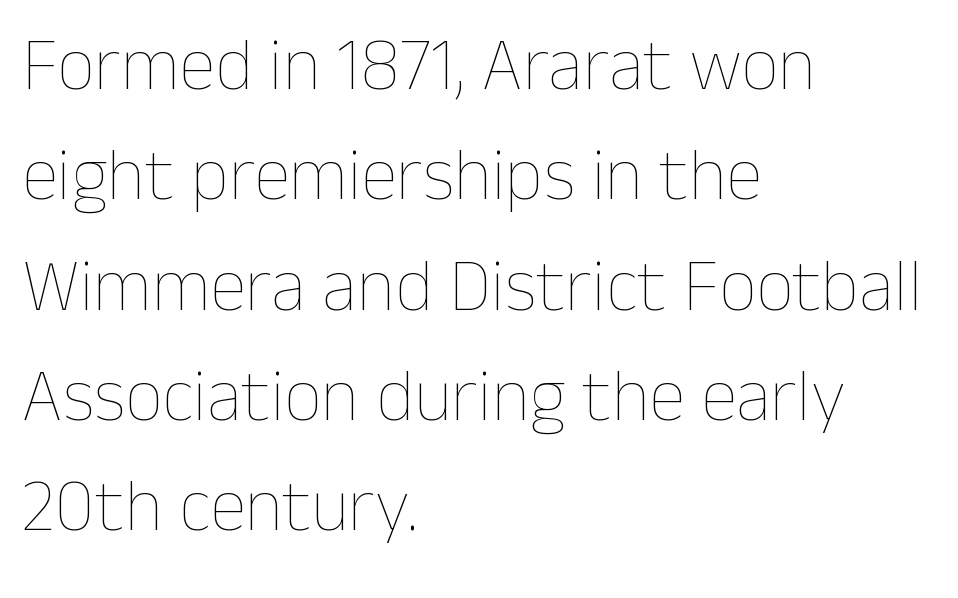
Q: Is the text bold? A: No.
Q: Is the text italic (slanted)? A: No, it is upright.
Q: Is the text underlined? A: No.
Q: How is the paragraph aligned? A: Left-aligned.
Q: Is the spacing between letters normal or unusually wide? A: Normal.
Q: Is the spacing between lines tight, normal or loose? A: Normal.
Q: Width (condensed, normal, or wide)? A: Normal.
Q: Stroke contrast? A: Low.
Q: x-height? A: Medium.
Q: Monospaced? A: No.
